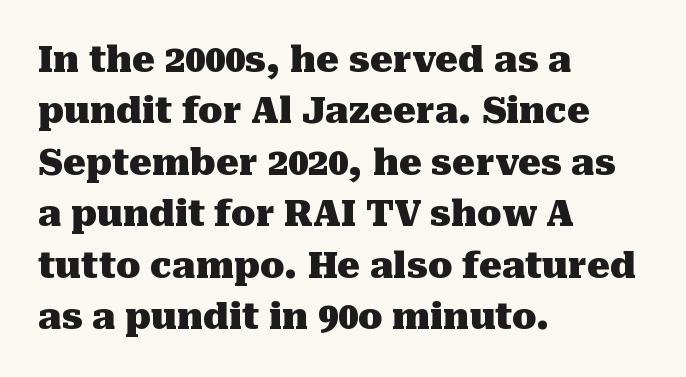
The image shows 36 px heavy serif type, upright; set left-aligned, normal line spacing (1.43x), normal letter spacing, not underlined; medium stroke contrast and a medium x-height.
